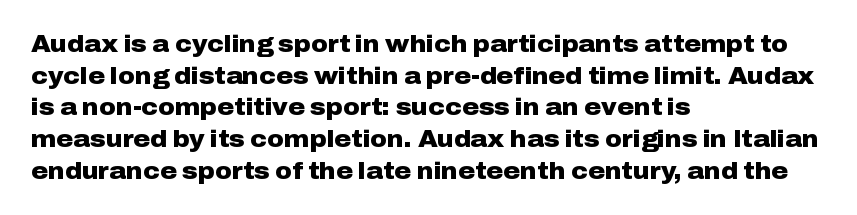
The image shows 23 px bold type, upright; set left-aligned, normal line spacing (1.38x), normal letter spacing, not underlined.
